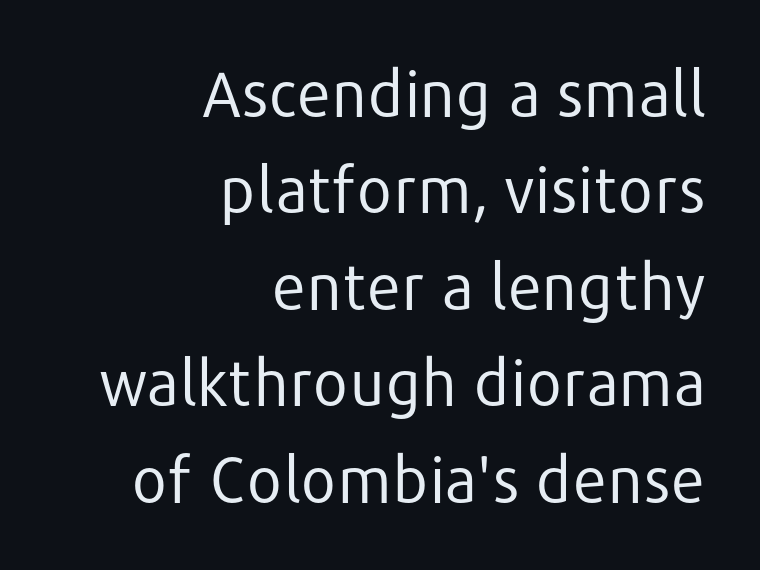
{"serif": "no", "italic": "no", "bold": "no", "weight": "regular", "width": "normal", "stroke_contrast": "low", "x_height": "medium", "monospaced": "no", "underline": "no", "align": "right", "line_spacing": "normal", "line_spacing_ratio": 1.53, "letter_spacing": "normal", "letter_spacing_em": 0.0, "glyph_px": 63}
